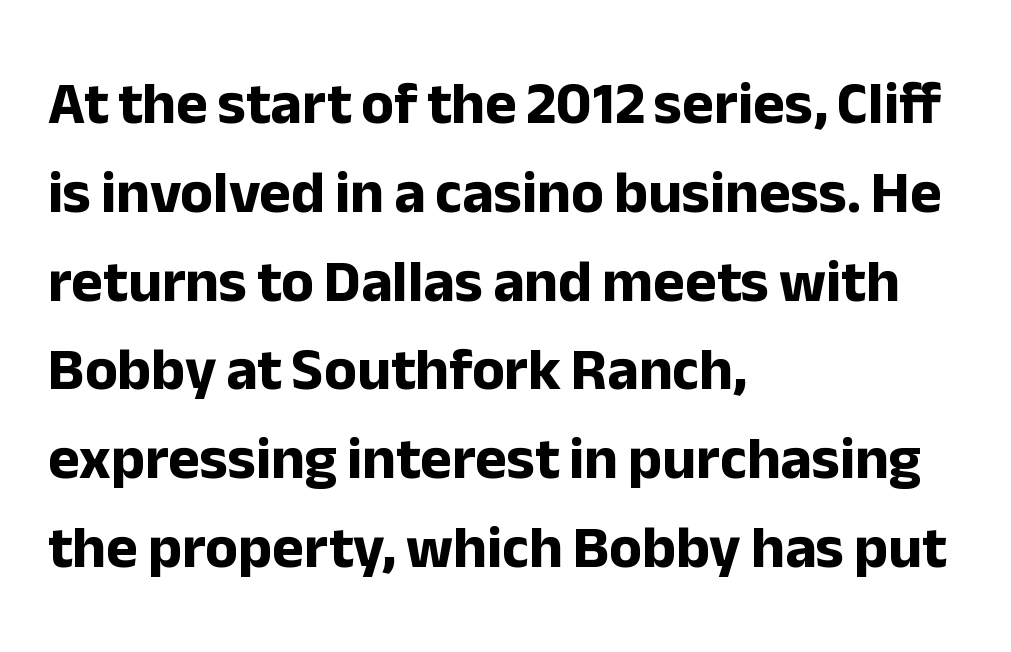
The image shows 60 px bold sans-serif type, upright; set left-aligned, normal line spacing (1.48x), normal letter spacing, not underlined; low stroke contrast and a medium x-height.
